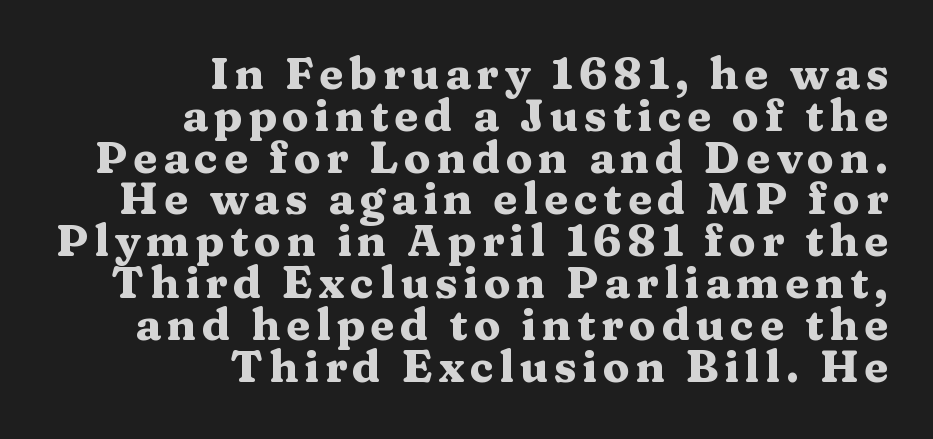
The image shows 44 px heavy, wide serif type, upright; set right-aligned, tight line spacing (0.95x), not underlined; medium stroke contrast and a medium x-height.
